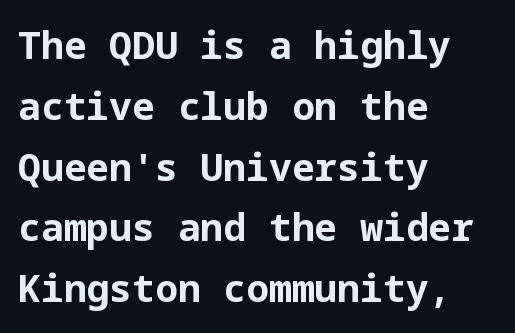
Q: Is the text bold? A: Yes.
Q: Is the text italic (slanted)? A: No, it is upright.
Q: Is the typeface a serif or a sans-serif typeface? A: Sans-serif.
Q: Is the text underlined? A: No.
Q: How is the paragraph aligned? A: Left-aligned.
Q: Is the spacing between letters normal or unusually wide? A: Normal.
Q: Is the spacing between lines tight, normal or loose? A: Normal.
Q: Width (condensed, normal, or wide)? A: Normal.
Q: Stroke contrast? A: Low.
Q: x-height? A: Medium.
